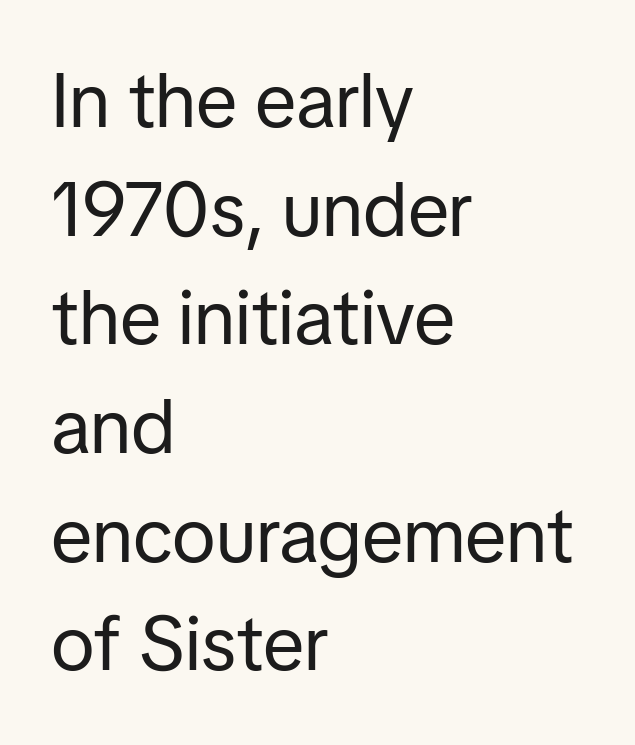
The image shows 76 px regular-weight sans-serif type, upright; set left-aligned, normal line spacing (1.43x), normal letter spacing, not underlined; low stroke contrast and a medium x-height.
